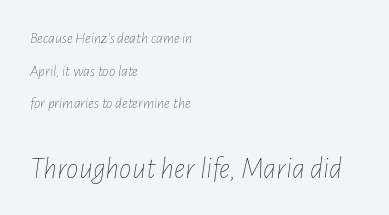
Q: Is the text bold? A: No.
Q: Is the text italic (slanted)? A: Yes, it leans right by about 7 degrees.
Q: Is the text underlined? A: No.
Q: How is the paragraph aligned? A: Left-aligned.
Q: Is the spacing between letters normal or unusually wide? A: Normal.
Q: Is the spacing between lines tight, normal or loose? A: Loose.
Q: Which block of text is set in a larger size, the first (top) or the second (bottom)? A: The second (bottom) one.
Q: Width (condensed, normal, or wide)? A: Condensed.
Q: Stroke contrast? A: Low.
Q: x-height? A: Medium.
Q: Monospaced? A: No.
